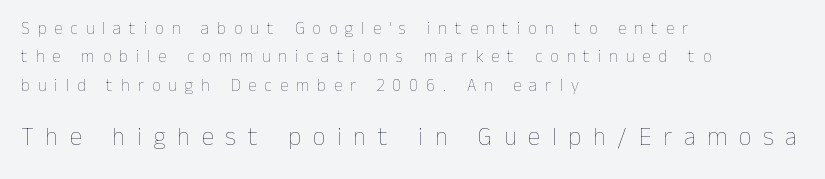
Q: Is the text bold? A: No.
Q: Is the text italic (slanted)? A: No, it is upright.
Q: Is the text underlined? A: No.
Q: How is the paragraph aligned? A: Left-aligned.
Q: Is the spacing between letters normal or unusually wide? A: Unusually wide.
Q: Is the spacing between lines tight, normal or loose? A: Normal.
Q: Which block of text is set in a larger size, the first (top) or the second (bottom)? A: The second (bottom) one.
